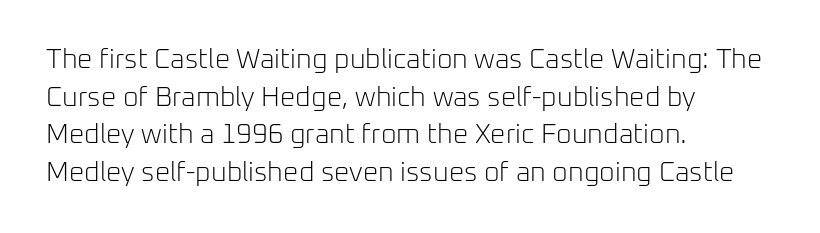
{"italic": "no", "bold": "no", "underline": "no", "align": "left", "line_spacing": "normal", "line_spacing_ratio": 1.39, "letter_spacing": "normal", "letter_spacing_em": 0.0, "glyph_px": 27}
